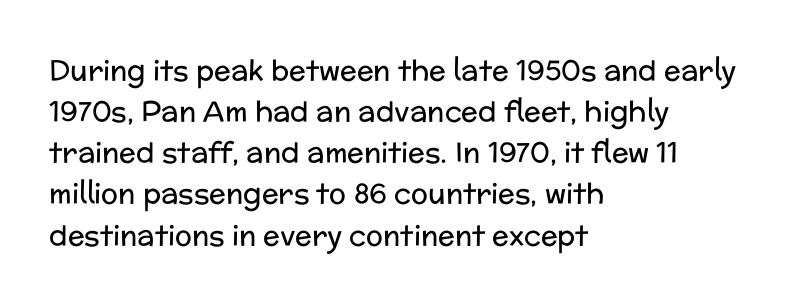
The image shows 28 px regular-weight sans-serif type, upright; set left-aligned, normal line spacing (1.47x), normal letter spacing, not underlined; low stroke contrast and a medium x-height.
